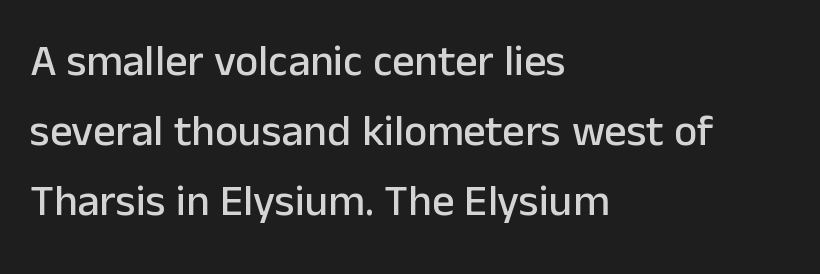
Glance below the letters and you will spot only blank space. A typesetter would call this proportional, since set widths differ per character. Interline gaps are of average width in this sample. Layout note: lines flush left.
